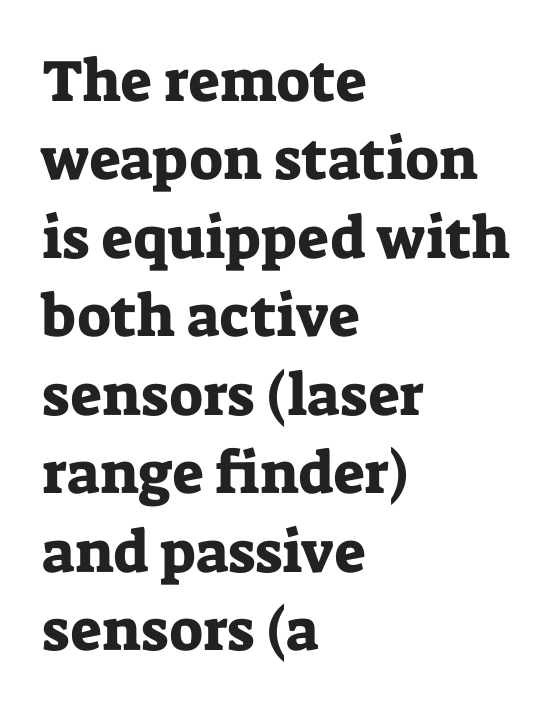
I'd call this a serif setting — the letters wear small feet. Anything drawn beneath the words? Only blank space. Varying glyph widths throughout — classic text-font behaviour. A student would call this left alignment; a typographer would say flush left, rag right. Honestly, the row spacing looks completely unremarkable.
